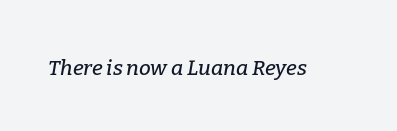
Q: Is the text italic (slanted)? A: Yes, it leans right by about 9 degrees.
Q: Is the text underlined? A: No.
Q: Is the spacing between letters normal or unusually wide? A: Normal.
